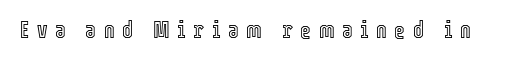
Q: Is the text italic (slanted)? A: No, it is upright.
Q: Is the text underlined? A: No.
Q: Is the spacing between letters normal or unusually wide? A: Unusually wide.
